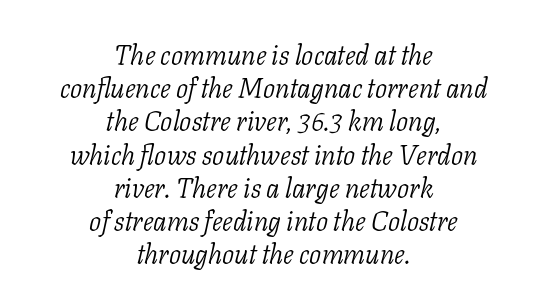
{"italic": "yes", "lean": "right", "slant_degrees": 11, "bold": "no", "underline": "no", "align": "center", "line_spacing_ratio": 1.23, "letter_spacing": "normal", "letter_spacing_em": 0.0, "glyph_px": 27}
